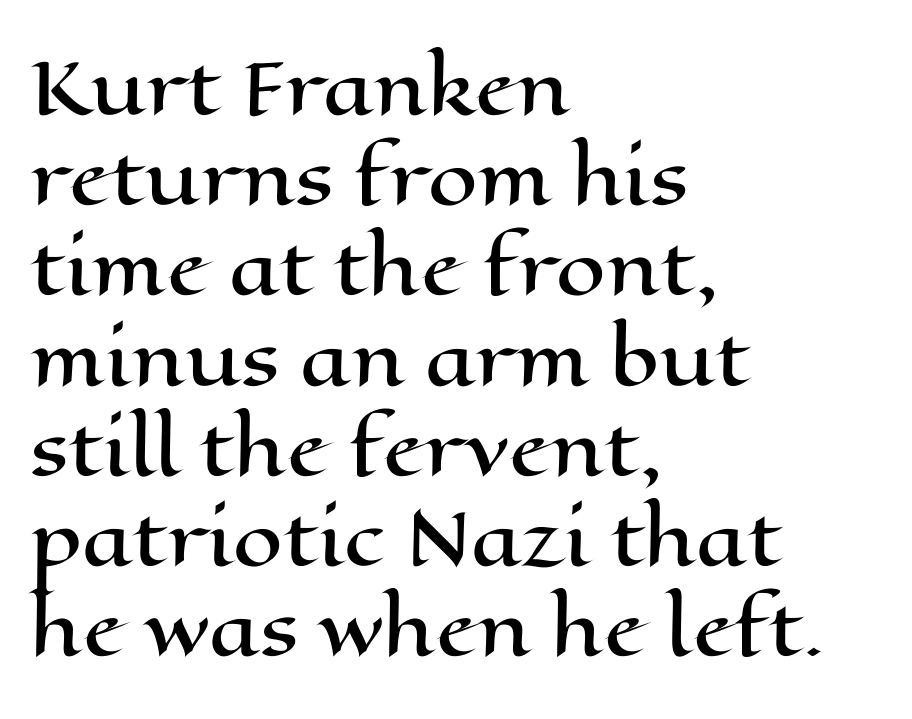
{"italic": "no", "width": "wide", "stroke_contrast": "high", "x_height": "medium", "monospaced": "no", "underline": "no", "align": "left", "line_spacing": "normal", "line_spacing_ratio": 1.27, "letter_spacing": "normal", "letter_spacing_em": 0.0, "glyph_px": 71}
